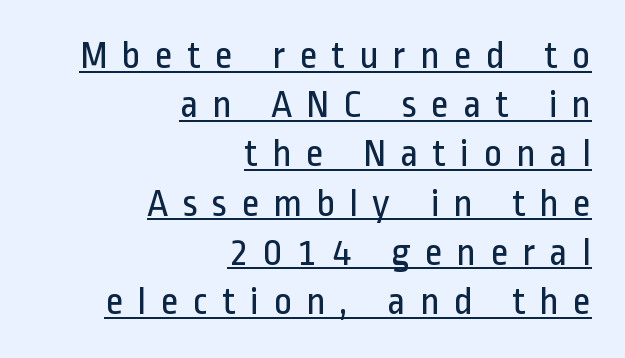
{"serif": "no", "italic": "no", "bold": "no", "weight": "regular", "width": "condensed", "stroke_contrast": "low", "x_height": "medium", "monospaced": "no", "underline": "yes", "align": "right", "line_spacing_ratio": 1.23, "letter_spacing": "wide", "letter_spacing_em": 0.34, "glyph_px": 40}
